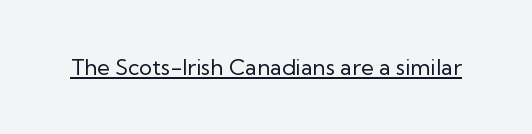
Q: Is the text bold? A: No.
Q: Is the text italic (slanted)? A: No, it is upright.
Q: Is the text underlined? A: Yes.
Q: Is the spacing between letters normal or unusually wide? A: Normal.
